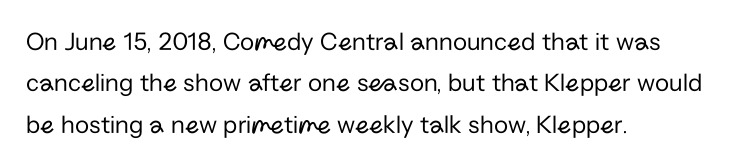
{"italic": "no", "bold": "no", "underline": "no", "align": "left", "line_spacing": "normal", "line_spacing_ratio": 1.59, "letter_spacing": "normal", "letter_spacing_em": 0.0, "glyph_px": 26}
